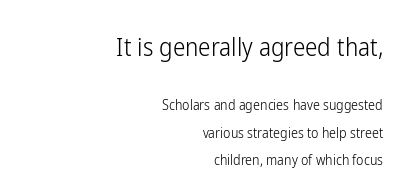
{"italic": "no", "bold": "no", "underline": "no", "align": "right", "line_spacing": "loose", "line_spacing_ratio": 1.94, "letter_spacing": "normal", "letter_spacing_em": 0.0, "larger_block": "first", "size_ratio": 1.79, "glyph_px": 25}
